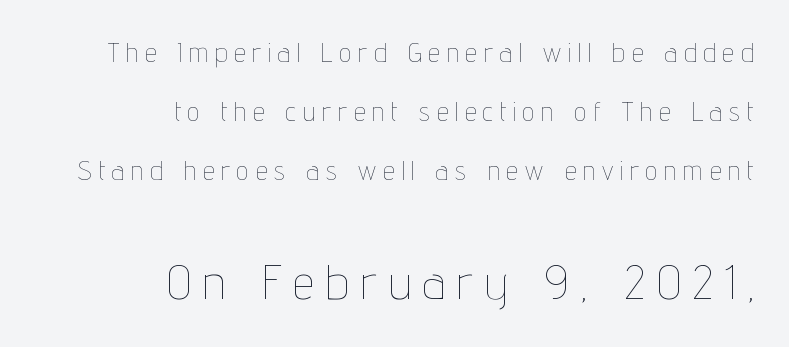
{"italic": "no", "bold": "no", "weight": "thin", "width": "condensed", "stroke_contrast": "low", "x_height": "medium", "monospaced": "no", "underline": "no", "align": "right", "line_spacing": "loose", "line_spacing_ratio": 2.19, "letter_spacing": "wide", "letter_spacing_em": 0.26, "larger_block": "second", "size_ratio": 1.78, "glyph_px": 48}
